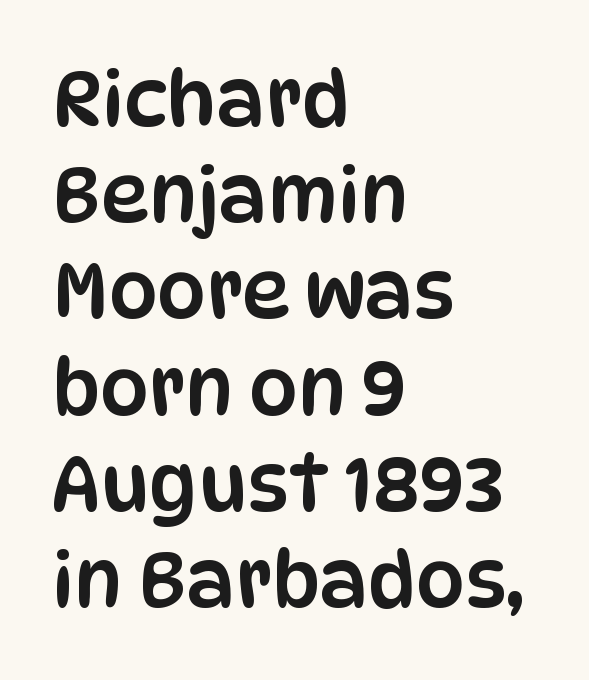
The image shows 77 px condensed sans-serif type, upright; set left-aligned, normal line spacing (1.25x), normal letter spacing, not underlined; low stroke contrast and a large x-height.
